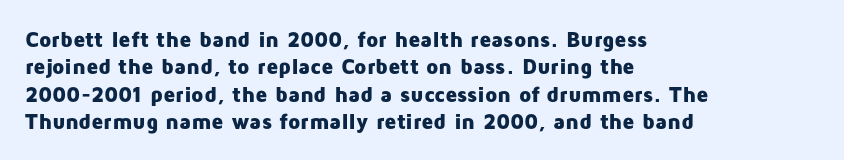
Q: Is the text bold? A: Yes.
Q: Is the text italic (slanted)? A: No, it is upright.
Q: Is the text underlined? A: No.
Q: How is the paragraph aligned? A: Left-aligned.
Q: Is the spacing between letters normal or unusually wide? A: Normal.
Q: Is the spacing between lines tight, normal or loose? A: Normal.
